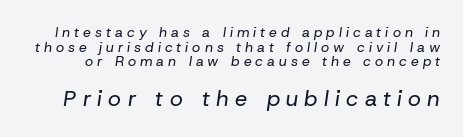
The line texture is sparse and dotted thanks to wide tracking. The rendering applies a slant to the glyphs. In this sample the second text group is rendered at the bigger scale. This reads as an unemphasized weight, regular at the heaviest. The space directly below the letters is spotless.
